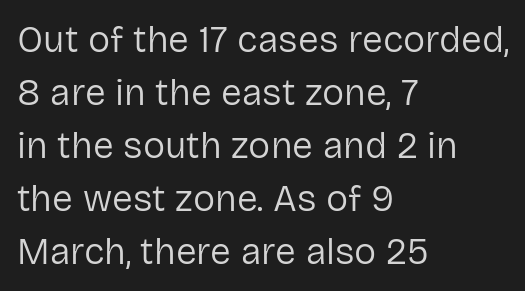
{"serif": "no", "italic": "no", "bold": "no", "weight": "regular", "width": "normal", "stroke_contrast": "low", "x_height": "medium", "monospaced": "no", "underline": "no", "align": "left", "line_spacing": "normal", "line_spacing_ratio": 1.43, "letter_spacing": "normal", "letter_spacing_em": 0.0, "glyph_px": 37}
